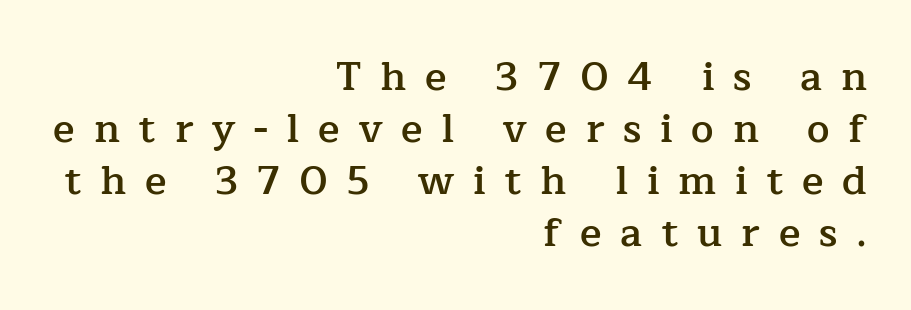
The image shows 40 px semibold serif type, upright; set right-aligned, normal line spacing (1.3x), unusually wide letter spacing (+0.47 em), not underlined; low stroke contrast and a medium x-height.
